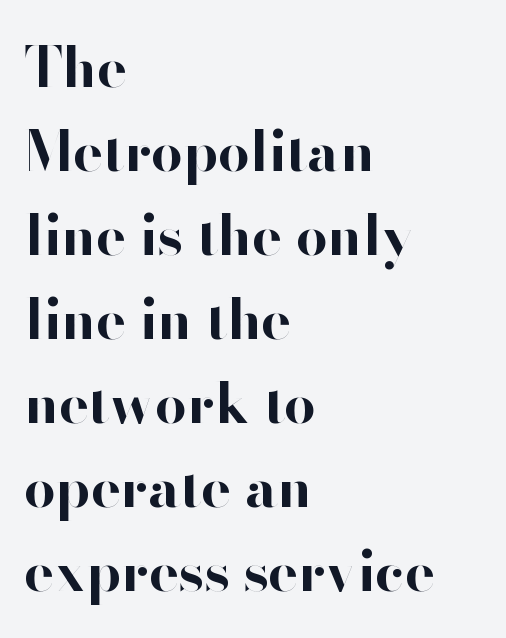
These lines are composed in type without serifs. This sample uses plain, unmodified letter spacing. Pretty heavy lettering here — definitely bold. Compared with a centered layout, this one pins lines to the left instead. Proportional: the letters do not fall into vertical columns.
